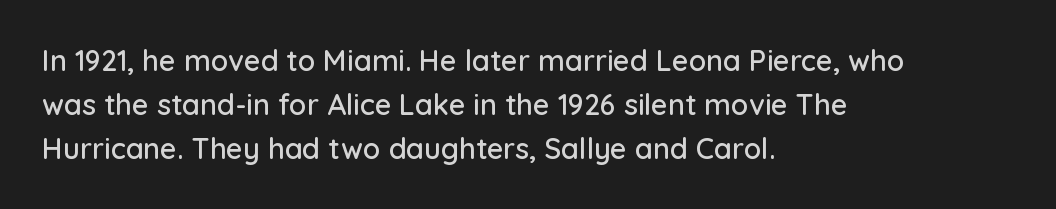
{"serif": "no", "italic": "no", "width": "normal", "stroke_contrast": "low", "x_height": "medium", "monospaced": "no", "underline": "no", "align": "left", "line_spacing": "normal", "line_spacing_ratio": 1.51, "letter_spacing": "normal", "letter_spacing_em": 0.0, "glyph_px": 29}
